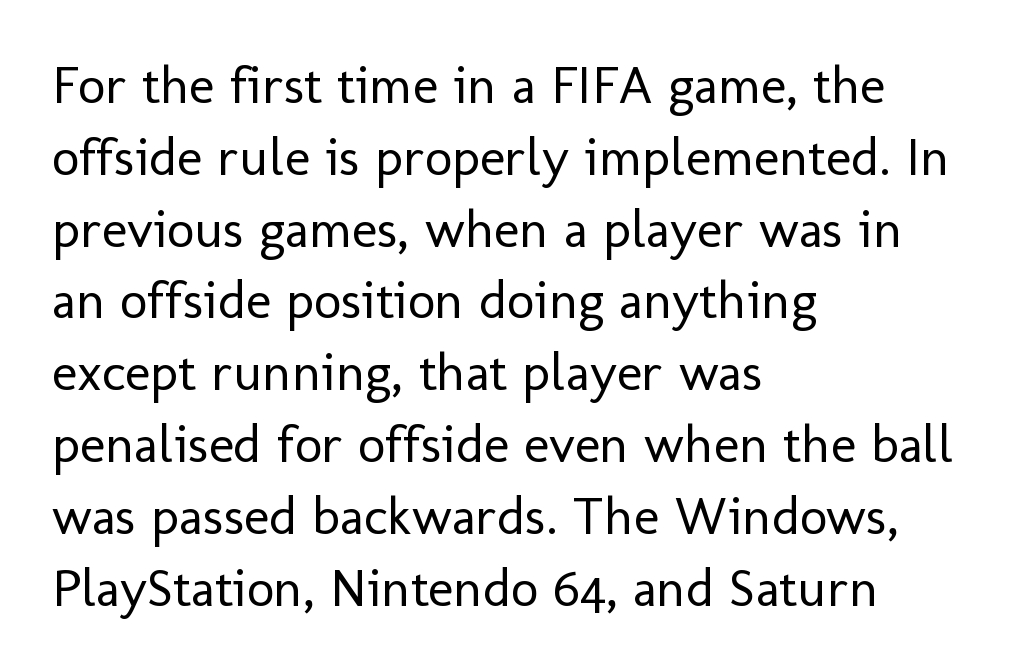
Does the lettering tilt? It doesn't — this is upright. The setting favours the left margin, as ordinary paragraphs usually do. Notice how descenders clear the ascenders below comfortably — that's standard leading. Only glyphs here, with clear space below each row.
